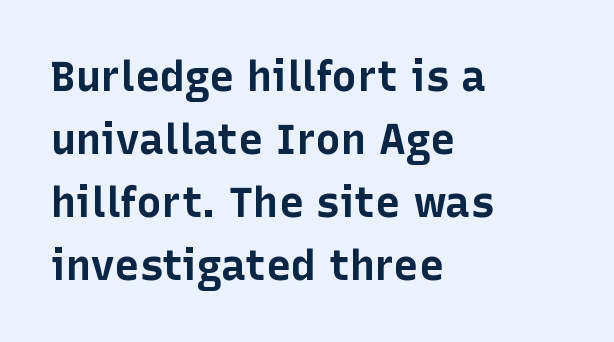
The image shows 42 px bold sans-serif type, upright; set left-aligned, normal line spacing (1.5x), normal letter spacing, not underlined; low stroke contrast and a medium x-height.
